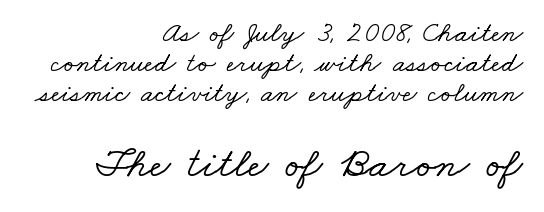
The image shows 44 px wide serif type; set right-aligned, tight line spacing (1.03x), normal letter spacing, not underlined; the second (bottom) block is 1.52x larger; low stroke contrast and a small x-height.
